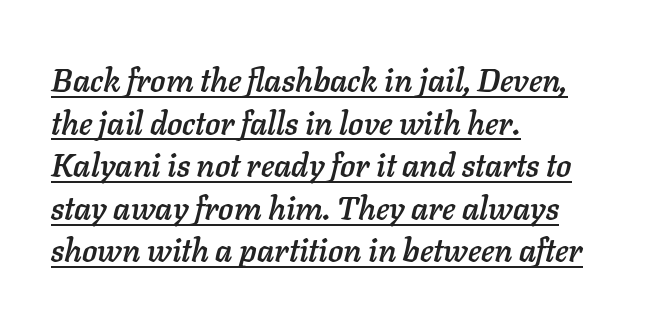
Vertical spacing — default. Compared with ordinary roman type, these characters are visibly tilted. Is this a fixed-width face? No — the glyphs have proportional, varying widths. Letter spacing: default.
